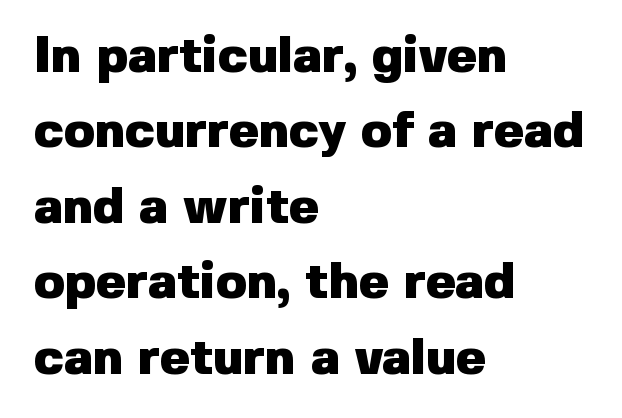
The image shows 50 px heavy sans-serif type, upright; set left-aligned, normal line spacing (1.51x), normal letter spacing, not underlined; low stroke contrast and a medium x-height.
